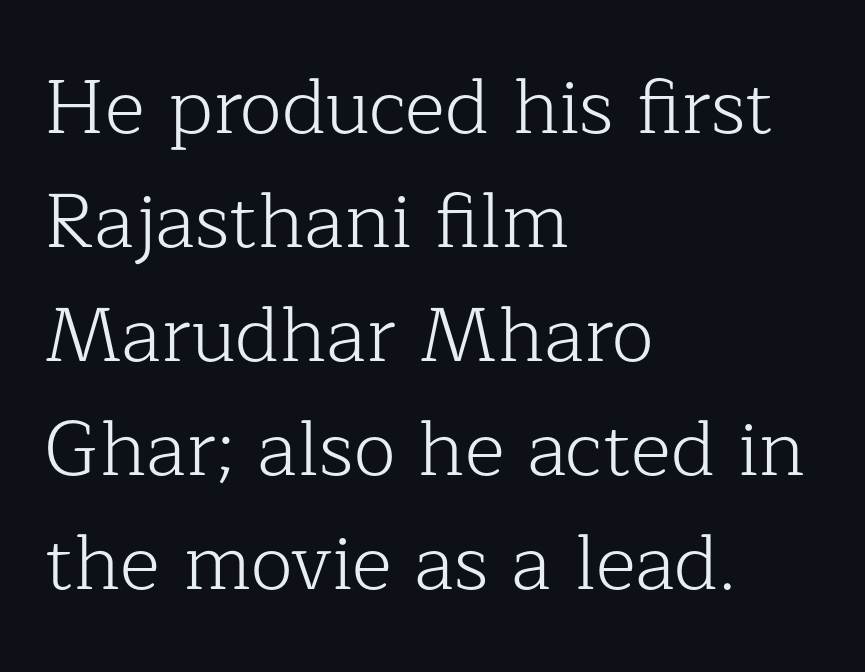
Leading: standard. Only glyphs here, with clear space below each row. The horizontal fit of the characters is conventional and even. This reads as an unemphasized weight, regular at the heaviest. Is the block centered? No — it sits flush against the left margin. These lines were composed using upright roman letters.
